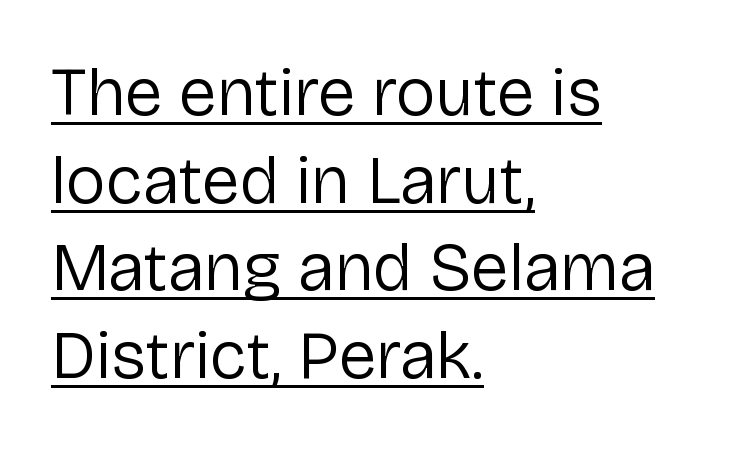
Weight class: somewhere from thin through regular. Words appear dense and cohesive because spacing is normal. The rendering uses natural spacing where letterforms have individual widths. Is there much room between lines? A standard amount, neither cramped nor airy. Somebody hit Ctrl+U on this one — the words are underlined.
